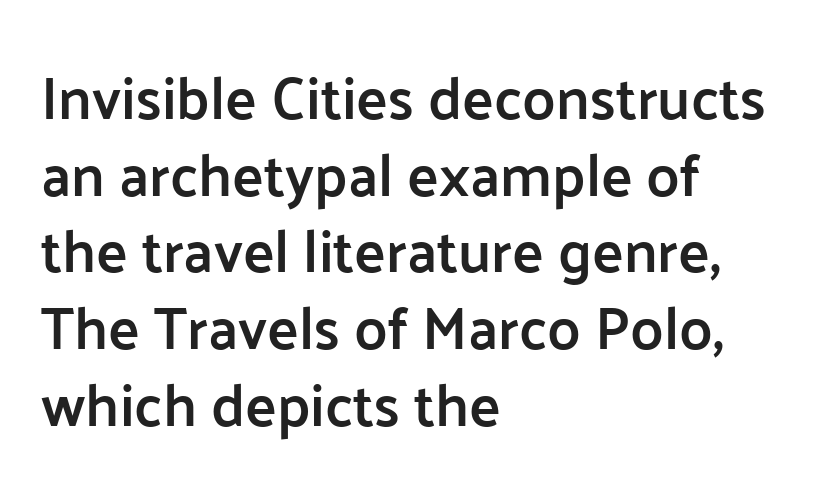
{"serif": "no", "italic": "no", "bold": "semi", "weight": "semibold", "width": "normal", "stroke_contrast": "low", "x_height": "medium", "monospaced": "no", "underline": "no", "align": "left", "line_spacing": "normal", "line_spacing_ratio": 1.3, "letter_spacing": "normal", "letter_spacing_em": 0.0, "glyph_px": 59}
